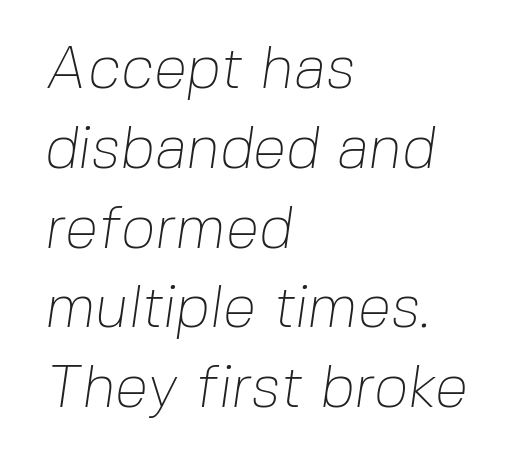
Q: Is the text bold? A: No.
Q: Is the typeface a serif or a sans-serif typeface? A: Sans-serif.
Q: Is the text underlined? A: No.
Q: How is the paragraph aligned? A: Left-aligned.
Q: Is the spacing between letters normal or unusually wide? A: Normal.
Q: Is the spacing between lines tight, normal or loose? A: Normal.
Q: Width (condensed, normal, or wide)? A: Normal.
Q: Stroke contrast? A: Low.
Q: x-height? A: Medium.
Q: Monospaced? A: No.
